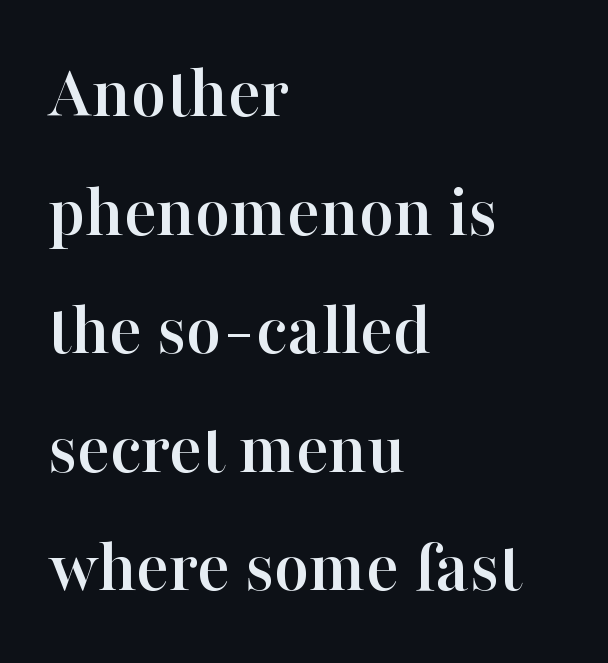
Any mark beneath the type? The region is blank. Ordinary non-slanted type is in use. Short note: letters normally spaced. A typesetter would label this face a serif. The face used here is proportionally spaced, like ordinary book or web type.
